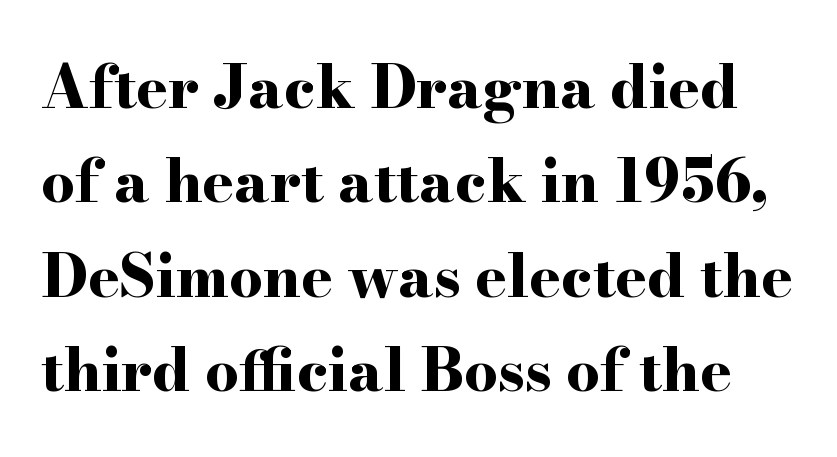
Q: Is the text bold? A: Yes.
Q: Is the text italic (slanted)? A: No, it is upright.
Q: Is the typeface a serif or a sans-serif typeface? A: Serif.
Q: Is the text underlined? A: No.
Q: Is the spacing between letters normal or unusually wide? A: Normal.
Q: Is the spacing between lines tight, normal or loose? A: Normal.
Q: Width (condensed, normal, or wide)? A: Wide.
Q: Stroke contrast? A: High.
Q: x-height? A: Small.
Q: Monospaced? A: No.
